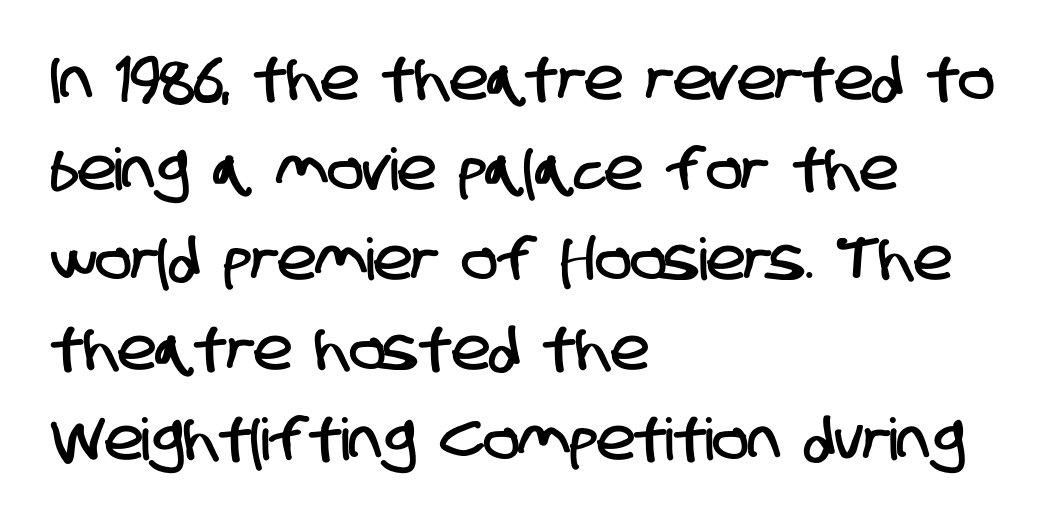
{"serif": "no", "width": "condensed", "stroke_contrast": "low", "x_height": "large", "monospaced": "no", "underline": "no", "align": "left", "line_spacing": "normal", "line_spacing_ratio": 1.55, "letter_spacing": "normal", "letter_spacing_em": 0.0, "glyph_px": 58}
